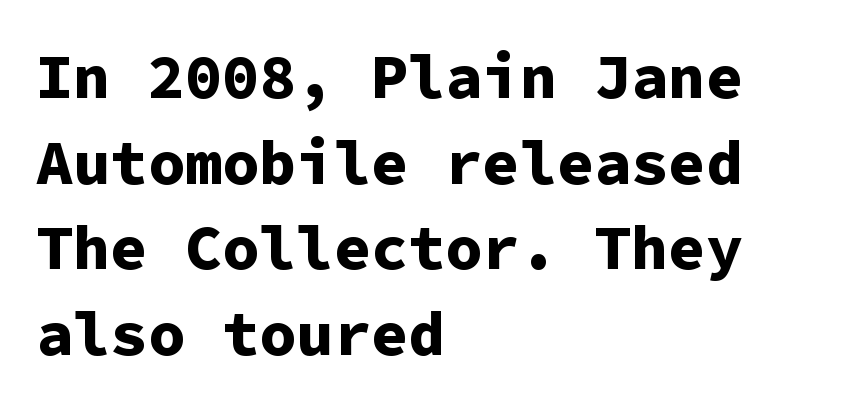
Q: Is the text bold? A: Yes.
Q: Is the text italic (slanted)? A: No, it is upright.
Q: Is the typeface a serif or a sans-serif typeface? A: Sans-serif.
Q: Is the text underlined? A: No.
Q: How is the paragraph aligned? A: Left-aligned.
Q: Is the spacing between letters normal or unusually wide? A: Normal.
Q: Is the spacing between lines tight, normal or loose? A: Normal.
Q: Width (condensed, normal, or wide)? A: Normal.
Q: Stroke contrast? A: Low.
Q: x-height? A: Medium.
Q: Monospaced? A: Yes.
